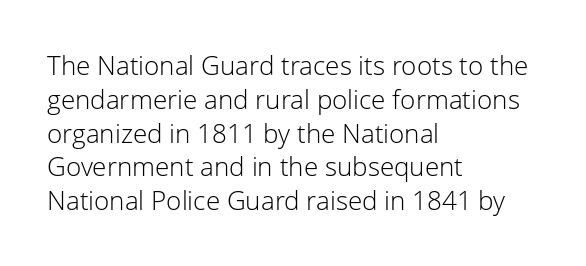
Q: Is the text bold? A: No.
Q: Is the text italic (slanted)? A: No, it is upright.
Q: Is the text underlined? A: No.
Q: How is the paragraph aligned? A: Left-aligned.
Q: Is the spacing between letters normal or unusually wide? A: Normal.
Q: Is the spacing between lines tight, normal or loose? A: Normal.
